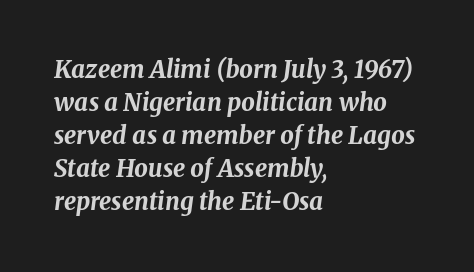
Q: Is the text bold? A: Yes.
Q: Is the text italic (slanted)? A: Yes, it leans right by about 8 degrees.
Q: Is the text underlined? A: No.
Q: How is the paragraph aligned? A: Left-aligned.
Q: Is the spacing between letters normal or unusually wide? A: Normal.
Q: Is the spacing between lines tight, normal or loose? A: Normal.
